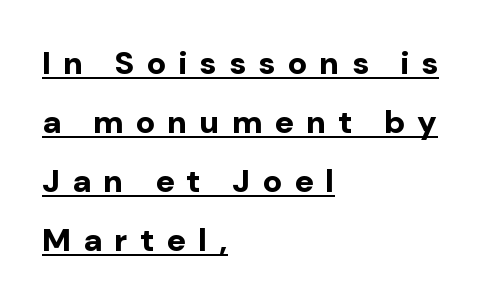
{"serif": "no", "italic": "no", "bold": "yes", "weight": "bold", "width": "normal", "stroke_contrast": "low", "x_height": "medium", "monospaced": "no", "underline": "yes", "align": "left", "line_spacing_ratio": 1.84, "letter_spacing": "wide", "letter_spacing_em": 0.38, "glyph_px": 32}
